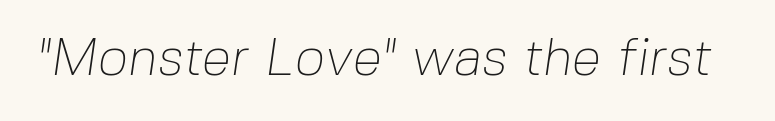
Q: Is the text bold? A: No.
Q: Is the typeface a serif or a sans-serif typeface? A: Sans-serif.
Q: Is the text underlined? A: No.
Q: Is the spacing between letters normal or unusually wide? A: Normal.
Q: Width (condensed, normal, or wide)? A: Normal.
Q: Stroke contrast? A: Low.
Q: x-height? A: Medium.
Q: Monospaced? A: No.
